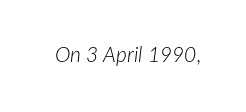
The whole block is typeset with a tilt. A clean baseline with only descenders dipping below it. Here the glyphs are tracked normally, forming tight word shapes. These glyphs show unthickened strokes, regular width or finer.
